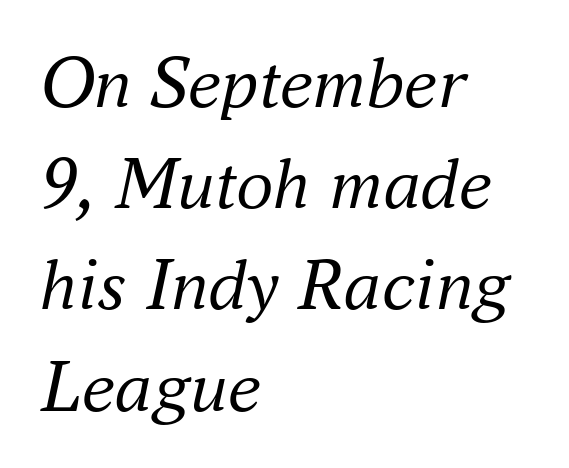
Q: Is the text bold? A: No.
Q: Is the text italic (slanted)? A: Yes, it leans right by about 16 degrees.
Q: Is the typeface a serif or a sans-serif typeface? A: Serif.
Q: Is the text underlined? A: No.
Q: How is the paragraph aligned? A: Left-aligned.
Q: Is the spacing between letters normal or unusually wide? A: Normal.
Q: Is the spacing between lines tight, normal or loose? A: Normal.
Q: Width (condensed, normal, or wide)? A: Normal.
Q: Stroke contrast? A: Medium.
Q: x-height? A: Small.
Q: Monospaced? A: No.
